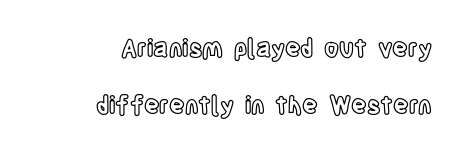
The image shows 24 px text type, upright; set right-aligned, loose line spacing (2.37x), normal letter spacing, not underlined.
